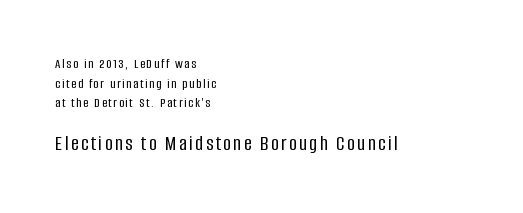
The image shows 21 px text type, upright; set left-aligned, normal line spacing (1.41x), not underlined; the second (bottom) block is 1.5x larger.
